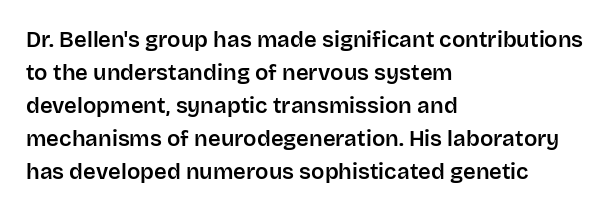
The image shows 22 px text type, upright; set left-aligned, normal line spacing (1.5x), normal letter spacing, not underlined.
